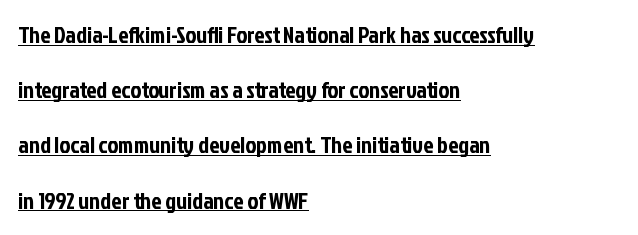
Q: Is the text italic (slanted)? A: No, it is upright.
Q: Is the text underlined? A: Yes.
Q: How is the paragraph aligned? A: Left-aligned.
Q: Is the spacing between letters normal or unusually wide? A: Normal.
Q: Is the spacing between lines tight, normal or loose? A: Loose.
